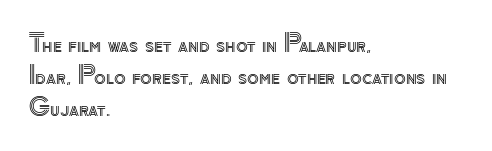
The image shows 24 px text type, upright; set left-aligned, normal line spacing (1.33x), normal letter spacing, not underlined.
